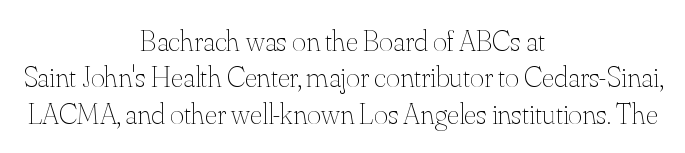
{"italic": "no", "bold": "no", "weight": "thin", "width": "normal", "stroke_contrast": "medium", "x_height": "small", "monospaced": "no", "underline": "no", "align": "center", "line_spacing_ratio": 1.21, "letter_spacing": "normal", "letter_spacing_em": 0.0, "glyph_px": 30}
